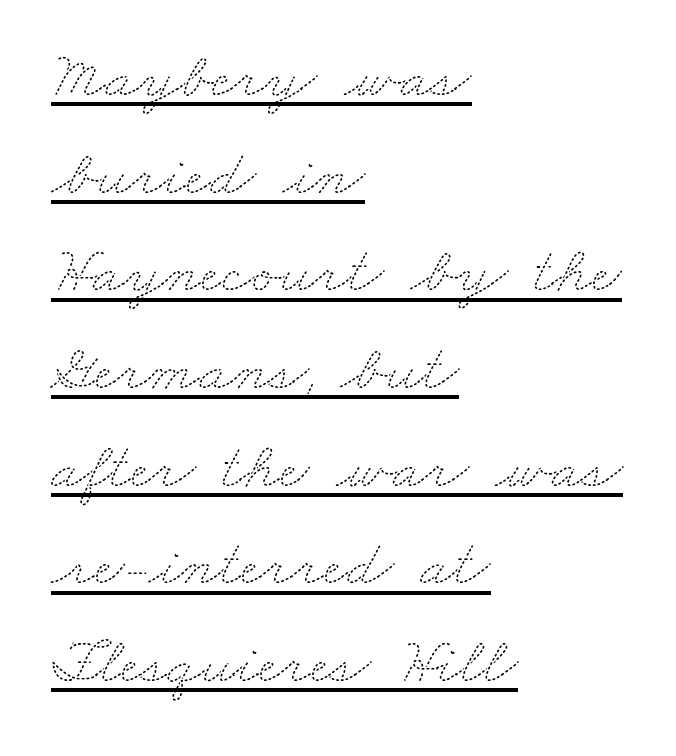
{"bold": "no", "weight": "thin", "width": "wide", "stroke_contrast": "medium", "x_height": "small", "monospaced": "no", "underline": "yes", "align": "left", "line_spacing": "normal", "line_spacing_ratio": 1.48, "letter_spacing": "normal", "letter_spacing_em": 0.0, "glyph_px": 66}
